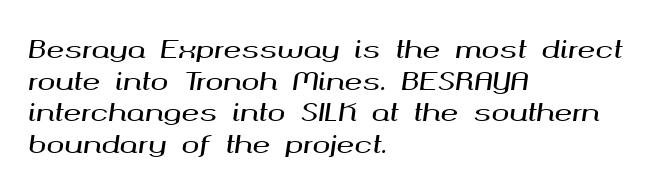
The image shows 24 px text type, italic (leaning right); set left-aligned, normal line spacing (1.32x), normal letter spacing, not underlined.
